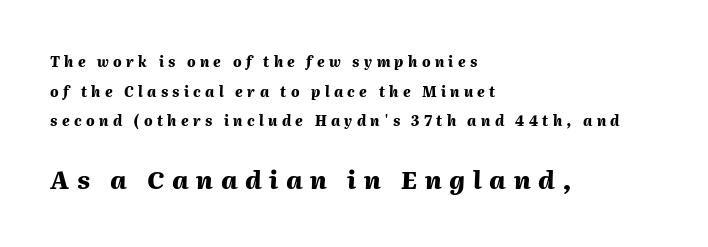
Check under the words: just untouched page. The type is letterspaced generously, with wide tracking. The paragraph shown leans on its left margin. This layout puts the modest block above and the oversized block below.
